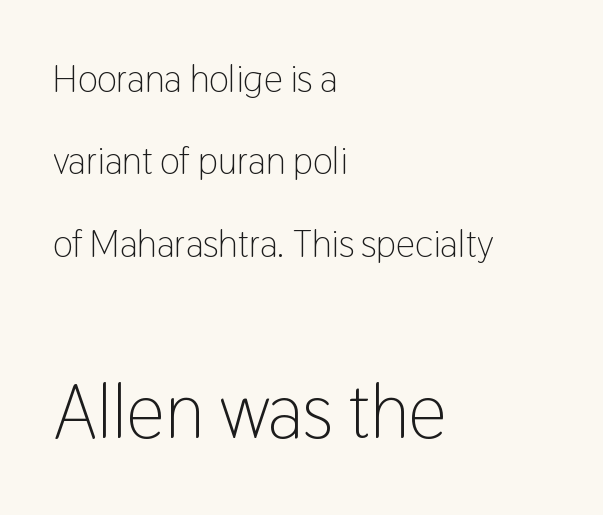
The image shows 76 px light, condensed sans-serif type, upright; set left-aligned, loose line spacing (2.17x), normal letter spacing, not underlined; the second (bottom) block is 2.0x larger; low stroke contrast and a medium x-height.
